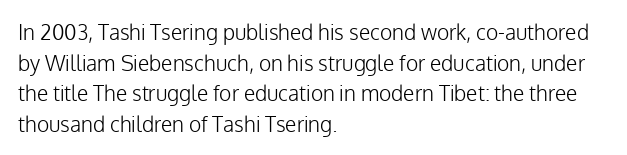
The strip under each line holds only bare page. The lines in this sample share a left origin and differ only in where they stop. The block of text has a typical density, with ordinary space between rows. A typesetter would call this zero additional tracking. Each stroke keeps to a modest, everyday thickness or less. Style check: upright.
